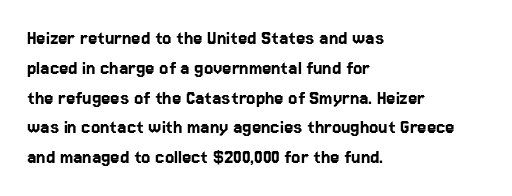
Which margin do the lines hug? The left one — the right edge is uneven. The letters stand upright; this is a roman face. Any mark beneath the type? The region is blank. The space between consecutive lines is moderate. No extra tracking has been applied to these lines.
